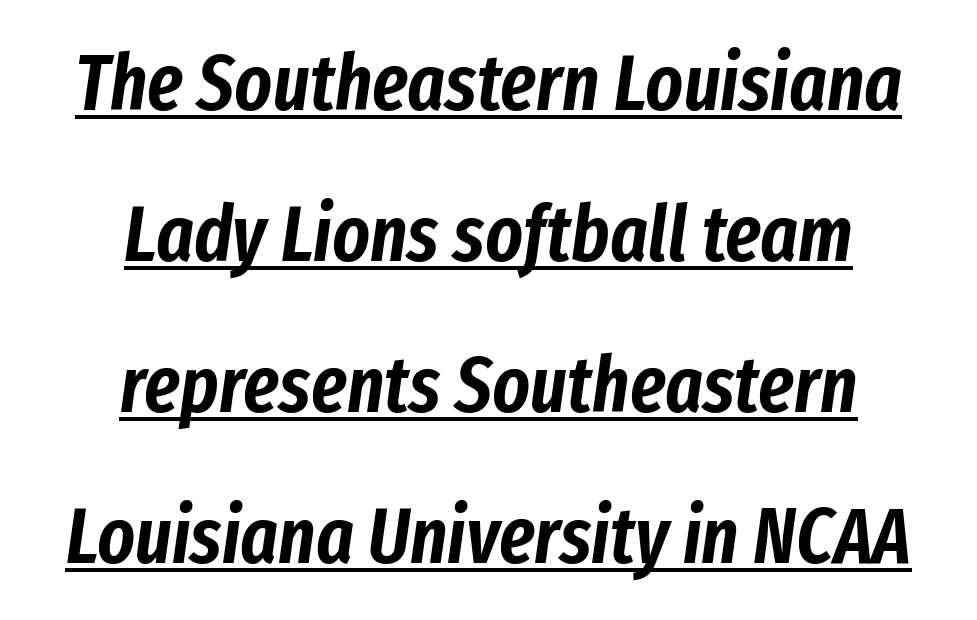
{"italic": "yes", "lean": "right", "slant_degrees": 8, "width": "condensed", "stroke_contrast": "low", "x_height": "medium", "monospaced": "no", "underline": "yes", "align": "center", "line_spacing": "loose", "line_spacing_ratio": 1.91, "letter_spacing": "normal", "letter_spacing_em": 0.0, "glyph_px": 79}
